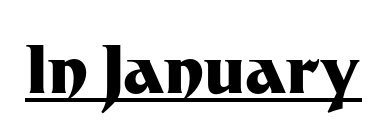
Q: Is the text bold? A: Yes.
Q: Is the text italic (slanted)? A: No, it is upright.
Q: Is the typeface a serif or a sans-serif typeface? A: Sans-serif.
Q: Is the text underlined? A: Yes.
Q: Is the spacing between letters normal or unusually wide? A: Normal.
Q: Width (condensed, normal, or wide)? A: Normal.
Q: Stroke contrast? A: Medium.
Q: x-height? A: Medium.
Q: Monospaced? A: No.
